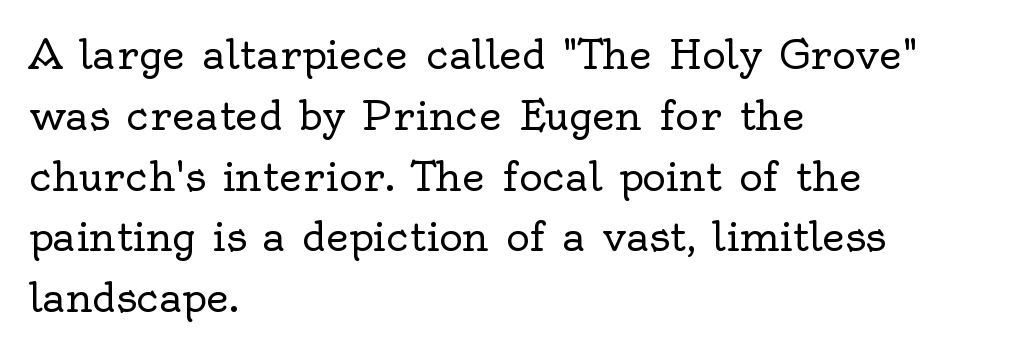
{"serif": "yes", "italic": "no", "bold": "no", "weight": "regular", "width": "normal", "x_height": "small", "monospaced": "no", "underline": "no", "align": "left", "line_spacing": "normal", "line_spacing_ratio": 1.52, "letter_spacing": "normal", "letter_spacing_em": 0.0, "glyph_px": 40}
